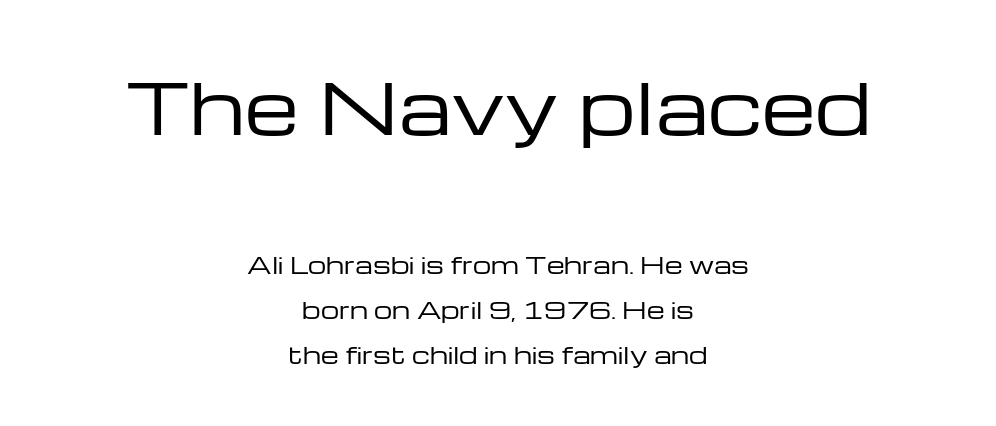
Q: Is the text bold? A: No.
Q: Is the text italic (slanted)? A: No, it is upright.
Q: Is the typeface a serif or a sans-serif typeface? A: Sans-serif.
Q: Is the text underlined? A: No.
Q: How is the paragraph aligned? A: Centered.
Q: Is the spacing between letters normal or unusually wide? A: Normal.
Q: Is the spacing between lines tight, normal or loose? A: Loose.
Q: Which block of text is set in a larger size, the first (top) or the second (bottom)? A: The first (top) one.
Q: Width (condensed, normal, or wide)? A: Wide.
Q: Stroke contrast? A: Low.
Q: x-height? A: Medium.
Q: Monospaced? A: No.
